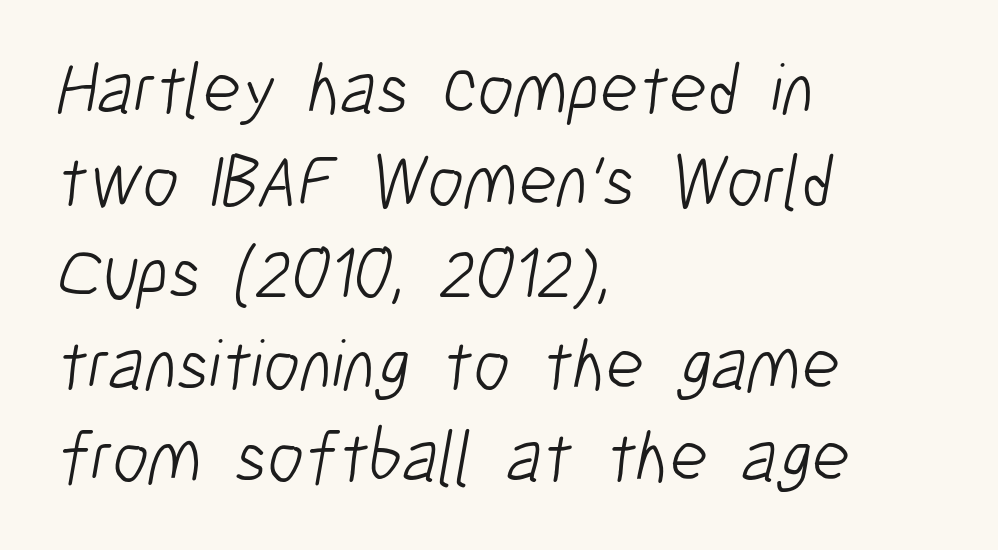
{"serif": "no", "bold": "no", "weight": "light", "width": "condensed", "stroke_contrast": "low", "x_height": "medium", "monospaced": "no", "underline": "no", "align": "left", "line_spacing": "normal", "line_spacing_ratio": 1.26, "letter_spacing": "normal", "letter_spacing_em": 0.0, "glyph_px": 73}
